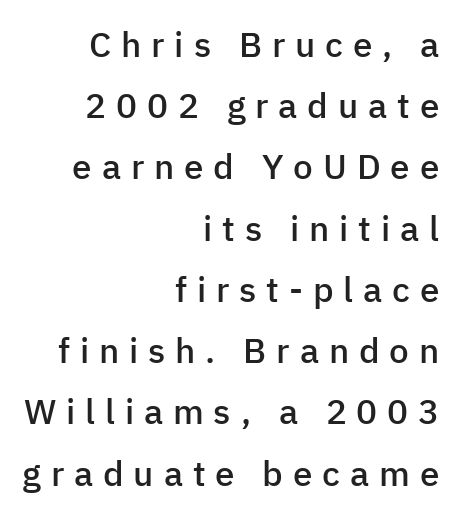
Font category for this specimen: sans-serif. Each line ends at the same right margin while the left side varies. Caption: expanded tracking, letters set apart. The specimen omits any rule beneath the text block's lines.
